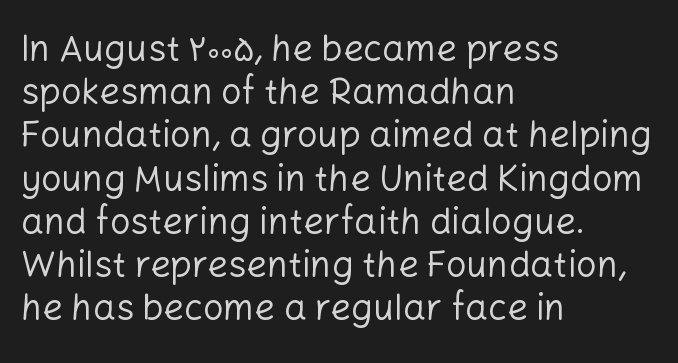
The image shows 36 px regular-weight sans-serif type, upright; set left-aligned, line spacing 1.2x, normal letter spacing, not underlined; low stroke contrast and a medium x-height.
